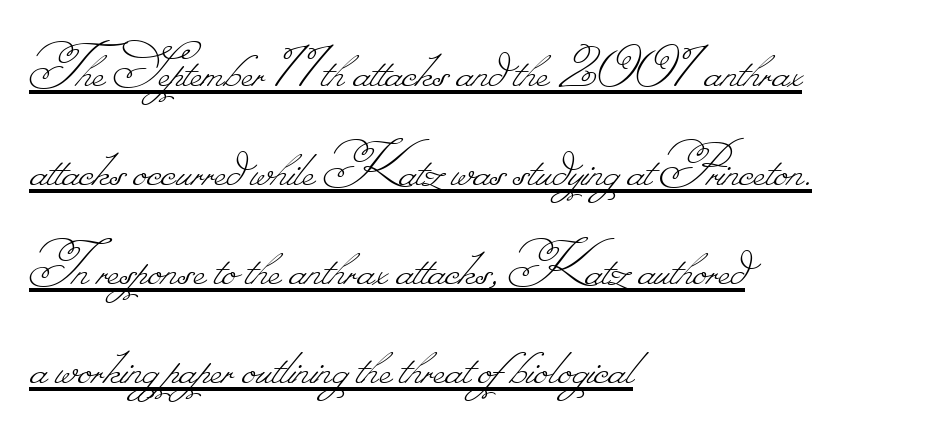
Q: Is the text bold? A: No.
Q: Is the text underlined? A: Yes.
Q: How is the paragraph aligned? A: Left-aligned.
Q: Is the spacing between letters normal or unusually wide? A: Normal.
Q: Is the spacing between lines tight, normal or loose? A: Normal.
Q: Width (condensed, normal, or wide)? A: Normal.
Q: Stroke contrast? A: Low.
Q: Monospaced? A: No.
